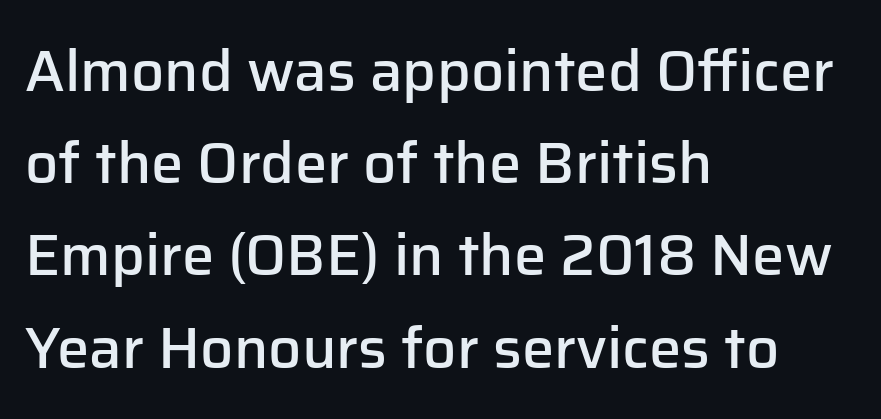
The image shows 58 px semibold sans-serif type, upright; set left-aligned, normal line spacing (1.59x), normal letter spacing, not underlined; low stroke contrast and a medium x-height.
